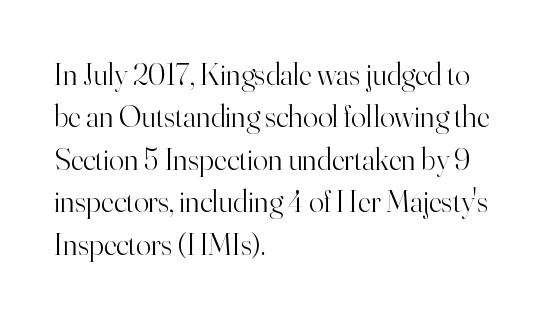
Normally led — the rows are evenly, conventionally spaced. A serif font was chosen for this passage. Nothing heavy about these letters — not bold at all. It's the straight-up-and-down kind of type. The gaps between neighbouring characters are ordinary and unremarkable. Notice how the passage keeps a crisp vertical edge on the left only.
